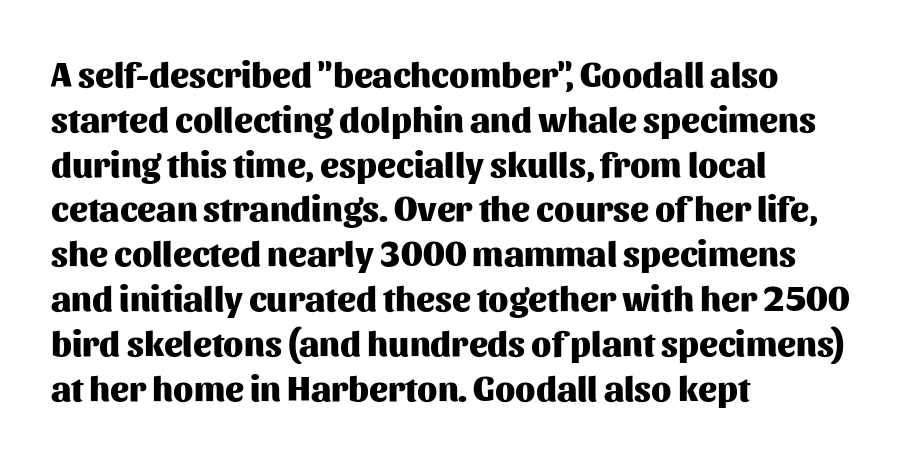
The image shows 35 px heavy sans-serif type, upright; set left-aligned, normal line spacing (1.28x), normal letter spacing, not underlined; medium stroke contrast and a medium x-height.
